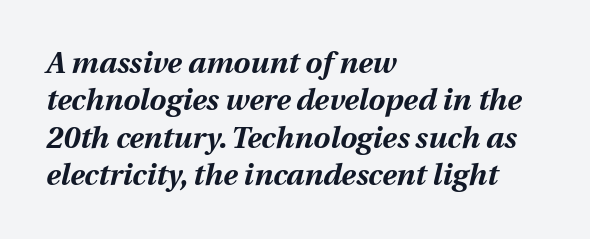
Short note: letters normally spaced. The lines are quadded left. One glance says typical: line gaps are just what's usual. Is the type slanted? Yes — the strokes lean at a clear angle.
